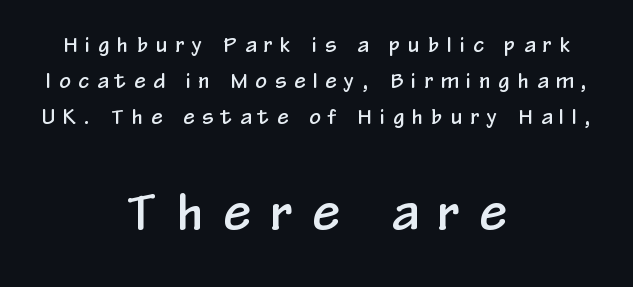
Q: Is the text italic (slanted)? A: No, it is upright.
Q: Is the typeface a serif or a sans-serif typeface? A: Sans-serif.
Q: Is the text underlined? A: No.
Q: How is the paragraph aligned? A: Centered.
Q: Is the spacing between letters normal or unusually wide? A: Unusually wide.
Q: Which block of text is set in a larger size, the first (top) or the second (bottom)? A: The second (bottom) one.
Q: Width (condensed, normal, or wide)? A: Condensed.
Q: Stroke contrast? A: Low.
Q: x-height? A: Medium.
Q: Monospaced? A: No.
